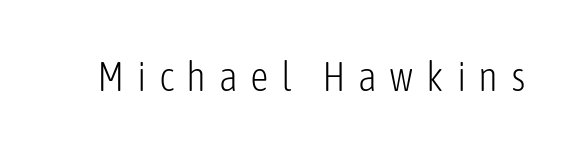
The image shows 41 px light, condensed sans-serif type, upright; set unusually wide letter spacing (+0.3 em), not underlined; low stroke contrast and a medium x-height.
